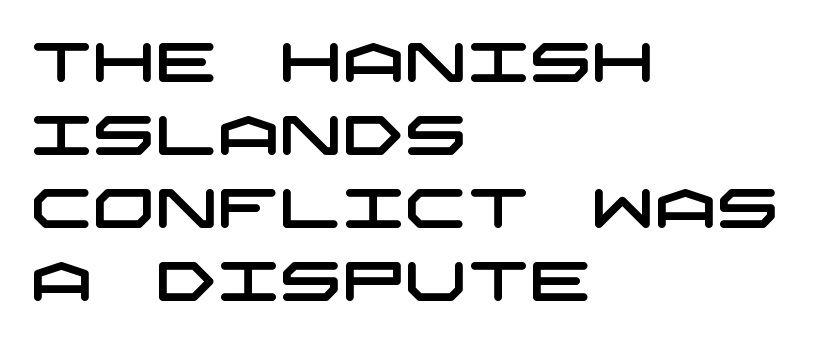
{"serif": "no", "width": "wide", "stroke_contrast": "low", "x_height": "large", "underline": "no", "align": "left", "line_spacing": "normal", "line_spacing_ratio": 1.33, "letter_spacing": "normal", "letter_spacing_em": 0.0, "glyph_px": 55}
